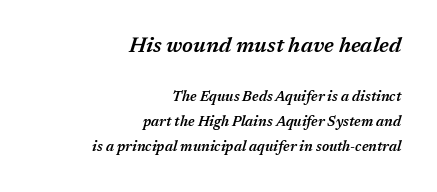
Of the two passages, the one on top uses the larger point size. Stems and bowls a touch heavier than normal — semibold. Inter-character spacing is left at the font's built-in metrics. Line endings align vertically; line beginnings do not.
